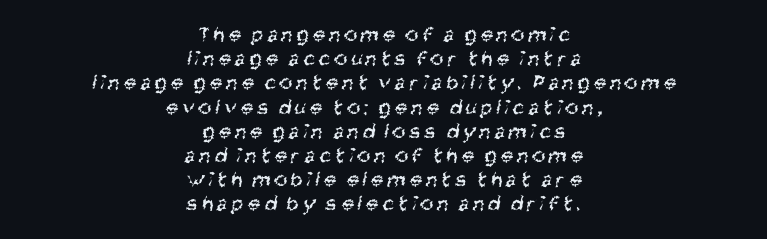
Q: Is the text bold? A: No.
Q: Is the text underlined? A: No.
Q: How is the paragraph aligned? A: Centered.
Q: Is the spacing between letters normal or unusually wide? A: Unusually wide.
Q: Is the spacing between lines tight, normal or loose? A: Tight.
